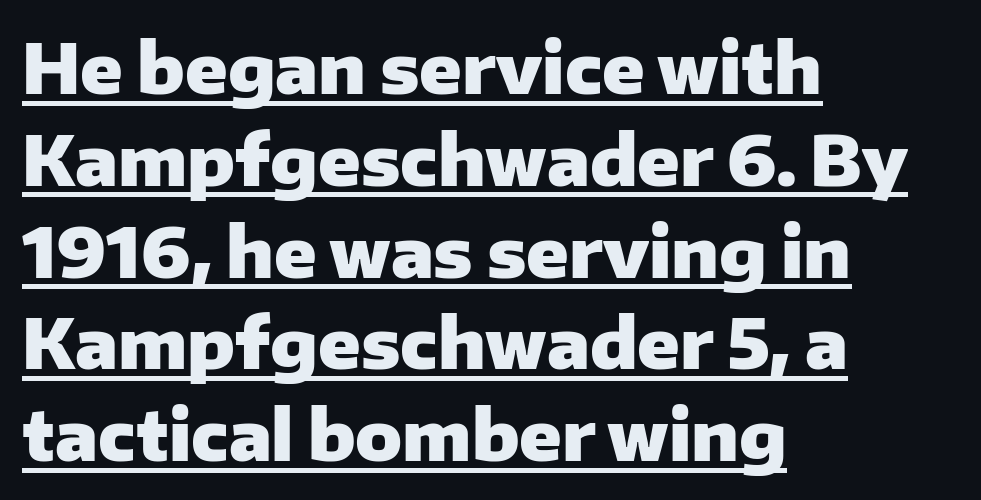
{"serif": "no", "italic": "no", "bold": "yes", "weight": "heavy", "width": "normal", "stroke_contrast": "low", "x_height": "medium", "monospaced": "no", "underline": "yes", "align": "left", "line_spacing": "normal", "line_spacing_ratio": 1.33, "letter_spacing": "normal", "letter_spacing_em": 0.0, "glyph_px": 69}
